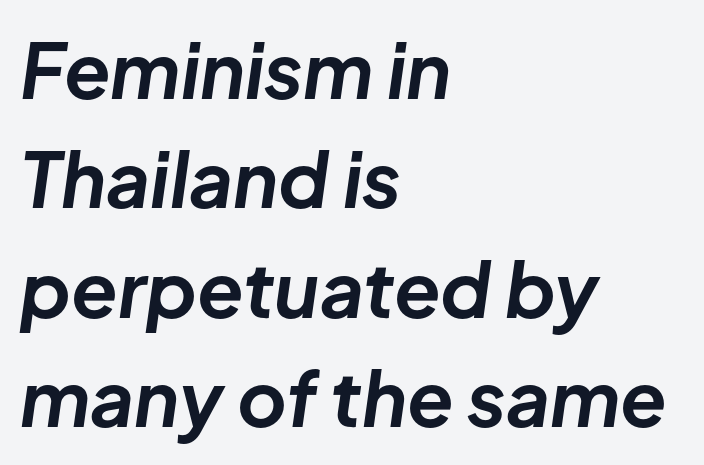
Q: Is the text bold? A: Yes.
Q: Is the text italic (slanted)? A: Yes, it leans right by about 8 degrees.
Q: Is the text underlined? A: No.
Q: How is the paragraph aligned? A: Left-aligned.
Q: Is the spacing between letters normal or unusually wide? A: Normal.
Q: Is the spacing between lines tight, normal or loose? A: Normal.
Q: Width (condensed, normal, or wide)? A: Normal.
Q: Stroke contrast? A: Low.
Q: x-height? A: Medium.
Q: Monospaced? A: No.
